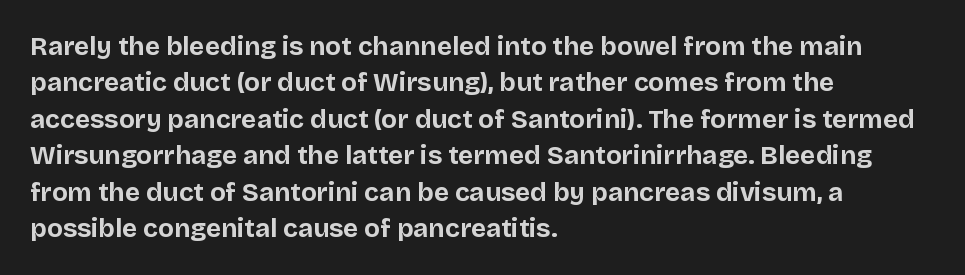
{"italic": "no", "bold": "yes", "underline": "no", "align": "left", "line_spacing": "normal", "line_spacing_ratio": 1.4, "letter_spacing": "normal", "letter_spacing_em": 0.0, "glyph_px": 26}
